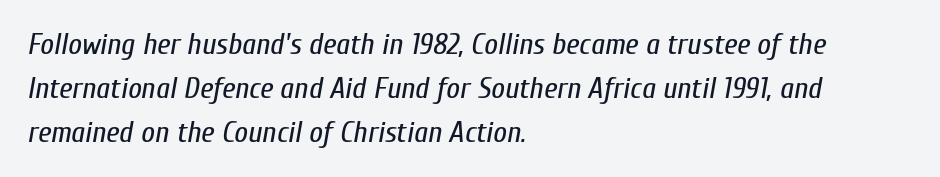
Heaviness? Minimal to ordinary, like unemphasized prose. Each word holds together tightly as a unit, with standard inter-letter gaps. Each letter keeps its own natural width here, so spacing adapts to shape. Anything drawn beneath the words? Only blank space.
